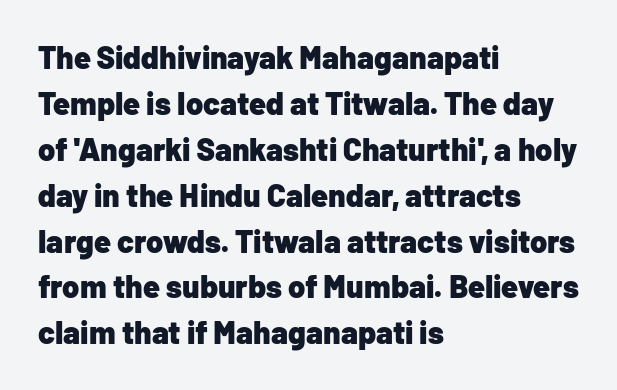
{"serif": "no", "italic": "no", "bold": "yes", "weight": "heavy", "width": "normal", "stroke_contrast": "low", "x_height": "medium", "monospaced": "no", "underline": "no", "align": "left", "line_spacing": "normal", "line_spacing_ratio": 1.48, "letter_spacing": "normal", "letter_spacing_em": 0.0, "glyph_px": 31}
